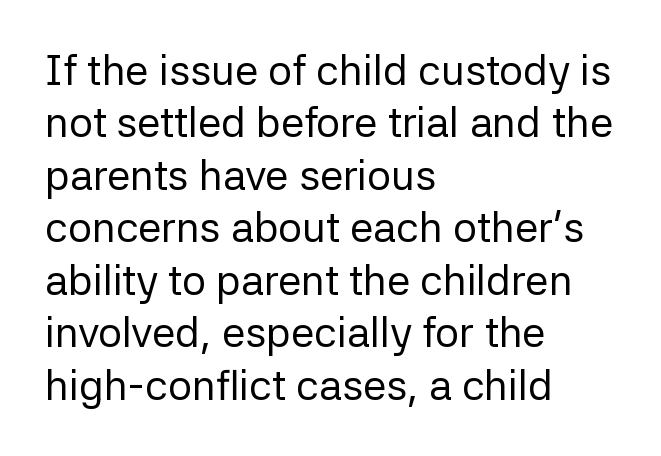
Unmarked baselines from the first word to the last. The face used here is proportionally spaced, like ordinary book or web type. Whoever set this chose a conventional vertical rhythm. Nothing unusual about the tracking: characters are spaced as the font intends. Ordinary non-slanted type is in use. Look at the bottom of the vertical strokes: they stop flat, with no serifs.
